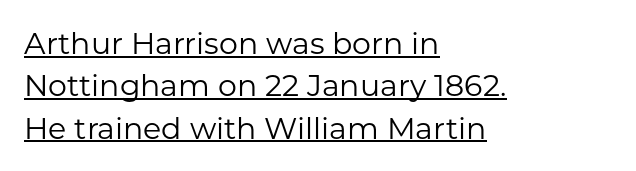
{"serif": "no", "italic": "no", "bold": "no", "weight": "regular", "width": "normal", "stroke_contrast": "low", "x_height": "medium", "monospaced": "no", "underline": "yes", "align": "left", "line_spacing": "normal", "line_spacing_ratio": 1.41, "letter_spacing": "normal", "letter_spacing_em": 0.0, "glyph_px": 30}
